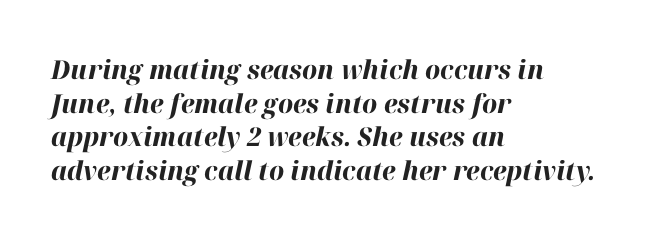
Q: Is the text bold? A: Yes.
Q: Is the text italic (slanted)? A: Yes, it leans right by about 12 degrees.
Q: Is the text underlined? A: No.
Q: How is the paragraph aligned? A: Left-aligned.
Q: Is the spacing between letters normal or unusually wide? A: Normal.
Q: Is the spacing between lines tight, normal or loose? A: Normal.
